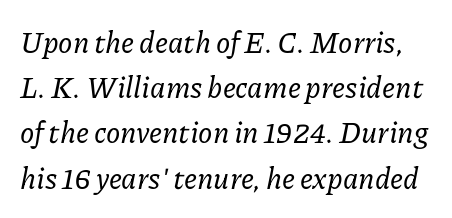
The image shows 29 px serif type, italic (leaning right); set normal line spacing (1.56x), normal letter spacing, not underlined; low stroke contrast and a medium x-height.
